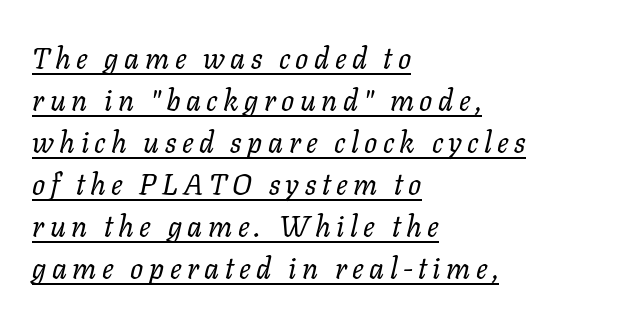
{"italic": "yes", "lean": "right", "slant_degrees": 11, "bold": "no", "weight": "regular", "width": "normal", "stroke_contrast": "low", "x_height": "medium", "monospaced": "no", "underline": "yes", "align": "left", "line_spacing": "normal", "line_spacing_ratio": 1.45, "glyph_px": 29}
